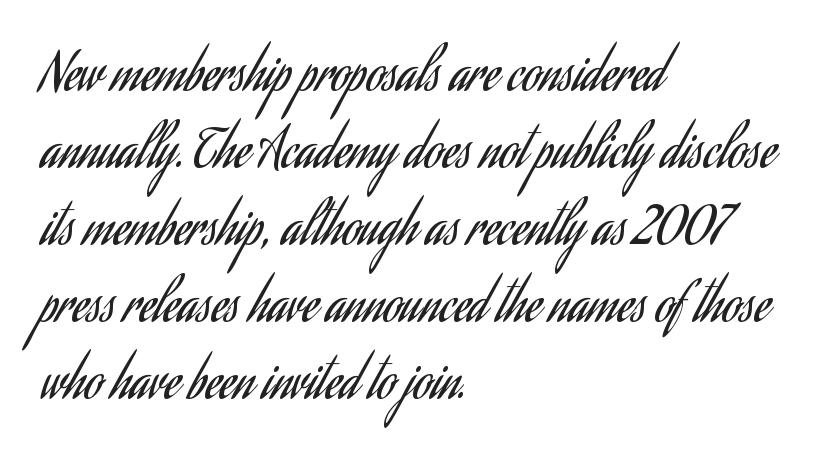
Stroke terminals: plain, sans-serif. A normal amount of white space separates one row of letters from the next. Nothing heavy about these letters — not bold at all. Descenders hang freely into open space. Looks like regular typesetting: each glyph gets only the width it needs.
